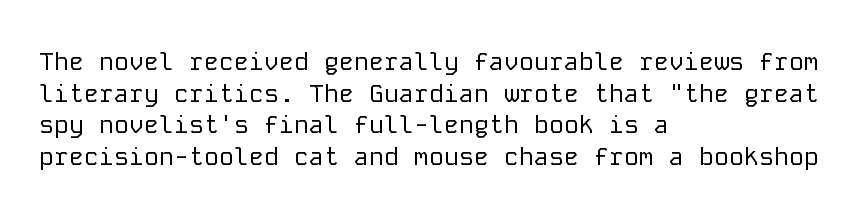
Q: Is the text bold? A: No.
Q: Is the text italic (slanted)? A: No, it is upright.
Q: Is the text underlined? A: No.
Q: How is the paragraph aligned? A: Left-aligned.
Q: Is the spacing between letters normal or unusually wide? A: Normal.
Q: Is the spacing between lines tight, normal or loose? A: Normal.
